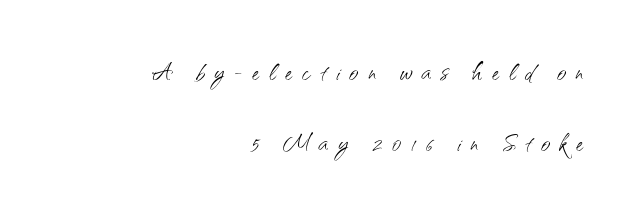
{"serif": "no", "bold": "no", "weight": "light", "width": "normal", "stroke_contrast": "medium", "x_height": "small", "monospaced": "no", "underline": "no", "align": "right", "line_spacing": "loose", "line_spacing_ratio": 2.23, "letter_spacing": "wide", "letter_spacing_em": 0.3, "glyph_px": 32}
